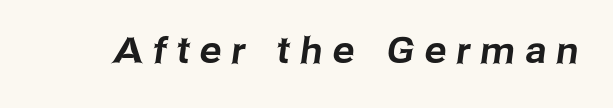
Q: Is the typeface a serif or a sans-serif typeface? A: Sans-serif.
Q: Is the text underlined? A: No.
Q: Is the spacing between letters normal or unusually wide? A: Unusually wide.
Q: Width (condensed, normal, or wide)? A: Normal.
Q: Stroke contrast? A: Low.
Q: x-height? A: Medium.
Q: Monospaced? A: No.
